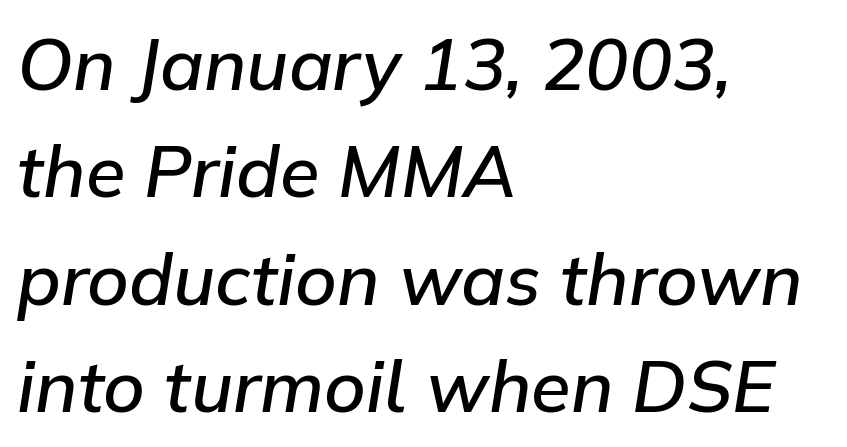
The image shows 72 px semibold type, italic (leaning right); set left-aligned, normal line spacing (1.49x), normal letter spacing, not underlined; low stroke contrast and a medium x-height.
